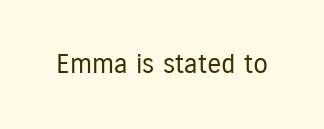
Q: Is the text bold? A: No.
Q: Is the text italic (slanted)? A: No, it is upright.
Q: Is the text underlined? A: No.
Q: Is the spacing between letters normal or unusually wide? A: Normal.
